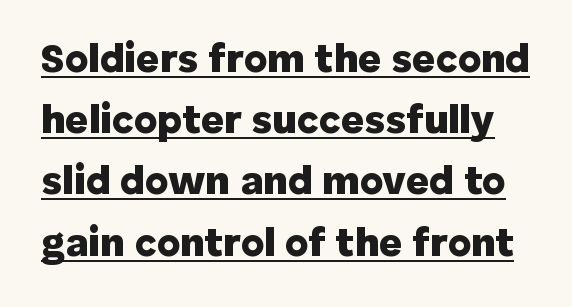
{"serif": "no", "italic": "no", "bold": "yes", "weight": "heavy", "width": "normal", "stroke_contrast": "low", "x_height": "medium", "monospaced": "no", "underline": "yes", "line_spacing": "normal", "line_spacing_ratio": 1.53, "letter_spacing": "normal", "letter_spacing_em": 0.0, "glyph_px": 40}
